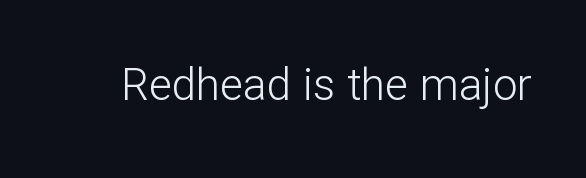
Q: Is the text bold? A: No.
Q: Is the text italic (slanted)? A: No, it is upright.
Q: Is the typeface a serif or a sans-serif typeface? A: Sans-serif.
Q: Is the text underlined? A: No.
Q: Is the spacing between letters normal or unusually wide? A: Normal.
Q: Width (condensed, normal, or wide)? A: Normal.
Q: Stroke contrast? A: Low.
Q: x-height? A: Medium.
Q: Monospaced? A: No.
